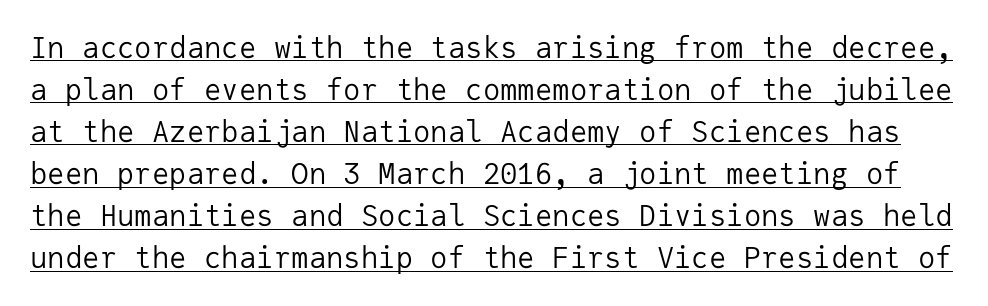
{"serif": "no", "italic": "no", "bold": "no", "weight": "regular", "width": "normal", "stroke_contrast": "low", "x_height": "medium", "monospaced": "yes", "underline": "yes", "line_spacing": "normal", "line_spacing_ratio": 1.45, "letter_spacing": "normal", "letter_spacing_em": 0.0, "glyph_px": 29}
